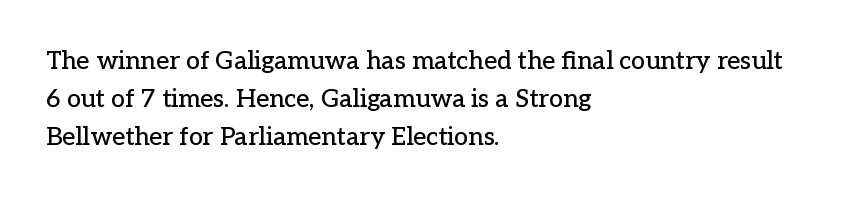
Descenders hang freely into open space. Teacher's note: observe the even left margin — that is flush-left alignment. The vertical gap from one line to the next is medium. If you drew a line through each stem, it would be perfectly vertical. The letters sit at their default tracking, neither squeezed nor spread.
